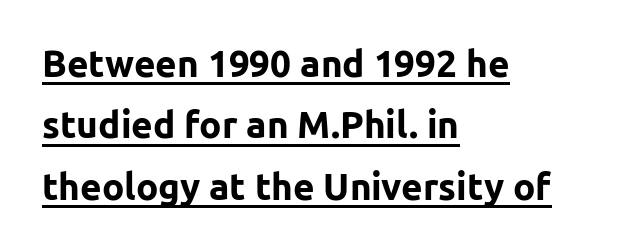
{"serif": "no", "italic": "no", "bold": "yes", "weight": "bold", "width": "normal", "stroke_contrast": "low", "x_height": "medium", "monospaced": "no", "underline": "yes", "align": "left", "line_spacing": "normal", "line_spacing_ratio": 1.66, "letter_spacing": "normal", "letter_spacing_em": 0.0, "glyph_px": 37}
